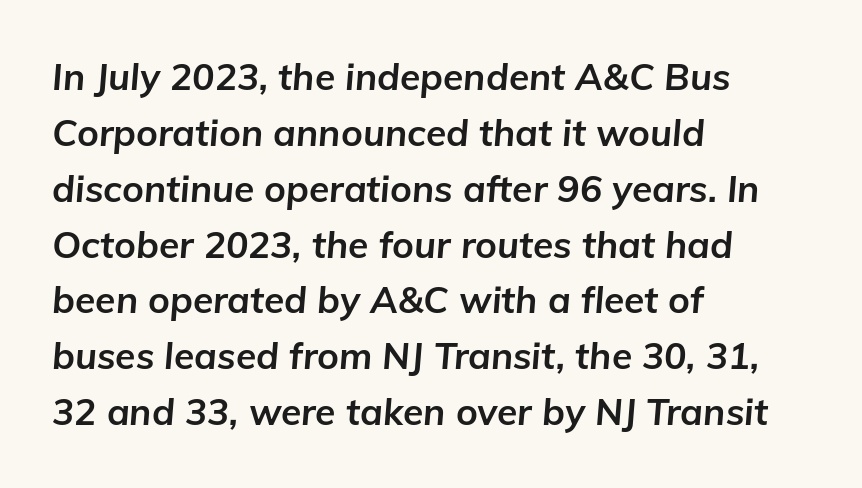
The image shows 37 px bold type, italic (leaning right); set left-aligned, normal line spacing (1.51x), normal letter spacing, not underlined; low stroke contrast and a medium x-height.
